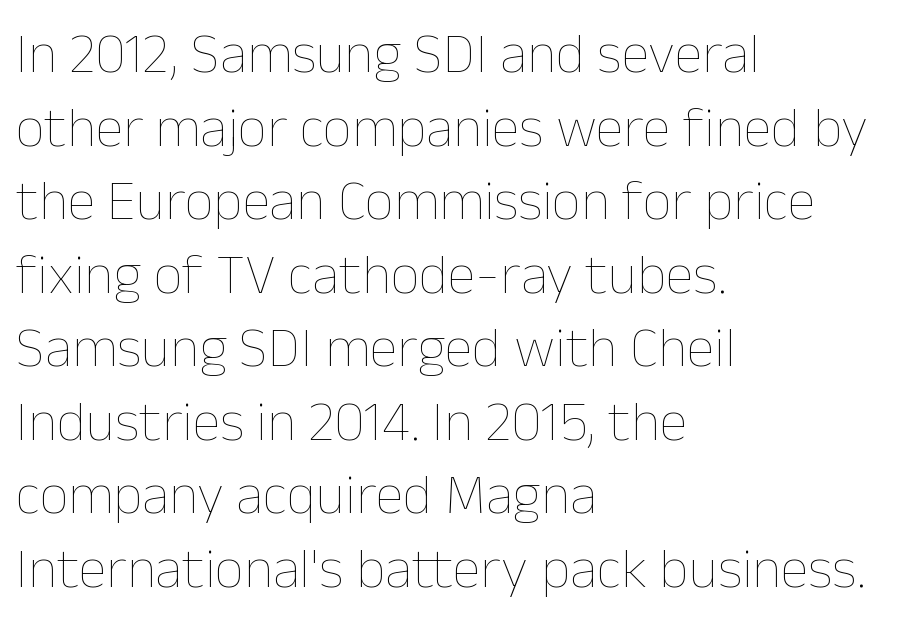
Q: Is the text bold? A: No.
Q: Is the text italic (slanted)? A: No, it is upright.
Q: Is the text underlined? A: No.
Q: How is the paragraph aligned? A: Left-aligned.
Q: Is the spacing between letters normal or unusually wide? A: Normal.
Q: Is the spacing between lines tight, normal or loose? A: Normal.
Q: Width (condensed, normal, or wide)? A: Normal.
Q: Stroke contrast? A: Low.
Q: x-height? A: Medium.
Q: Monospaced? A: No.
